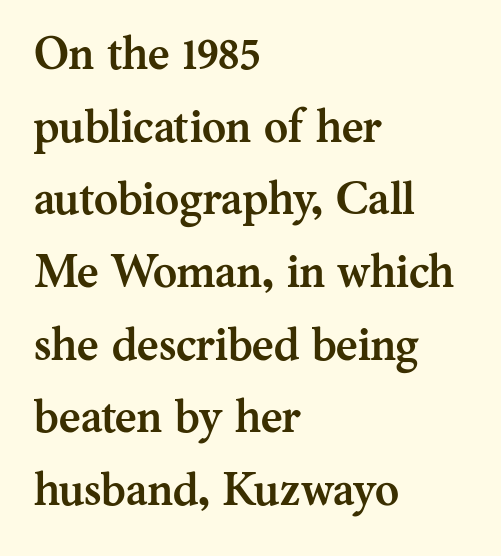
Compared with an ordinary text face, these strokes are far heavier — a full bold. Notice how descenders clear the ascenders below comfortably — that's standard leading. Caption: multi-line text, flush left, ragged right. Every stem runs plumb, perpendicular to the baseline. Varying glyph widths throughout — classic text-font behaviour.
